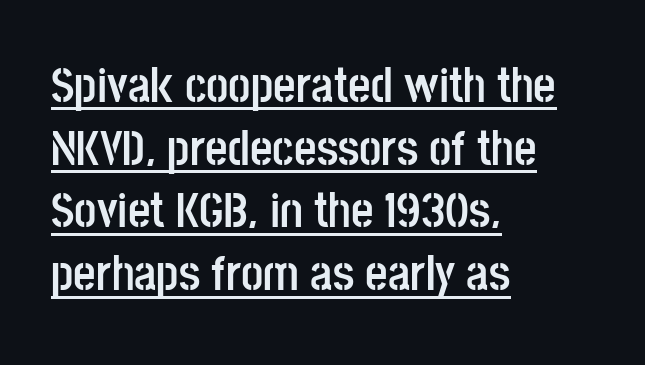
Characters follow at the spacing the type designer built in. Proportional: the letters do not fall into vertical columns. Are there feet on the stems? There aren't — it's a sans. The lettering stays uniformly vertical, giving the passage a roman look.
